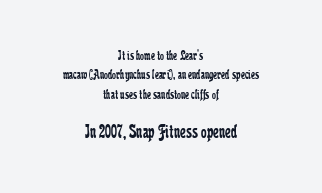
The image shows 20 px text type, upright; set centered, normal line spacing (1.39x), normal letter spacing, not underlined; the second (bottom) block is 1.43x larger.
